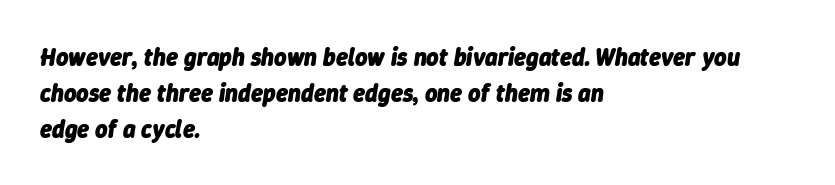
Q: Is the text bold? A: Yes.
Q: Is the text italic (slanted)? A: Yes, it leans right by about 9 degrees.
Q: Is the text underlined? A: No.
Q: How is the paragraph aligned? A: Left-aligned.
Q: Is the spacing between letters normal or unusually wide? A: Normal.
Q: Is the spacing between lines tight, normal or loose? A: Normal.
